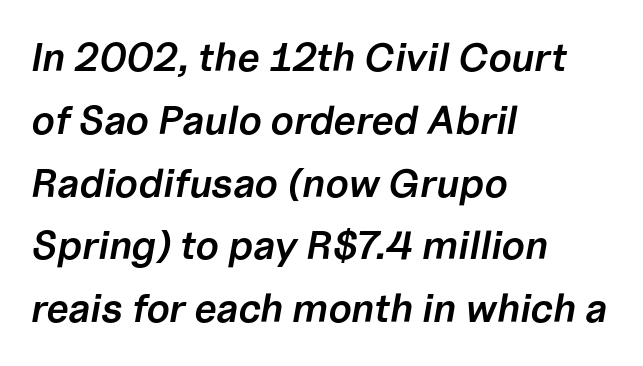
Is there much room between lines? A standard amount, neither cramped nor airy. Firm but not heavy-handed strokes: this text is semibold. Letters rest on an invisible, unmarked baseline. Do the characters align in a grid? No, the font is proportional. The letters sit at their default tracking, neither squeezed nor spread.
